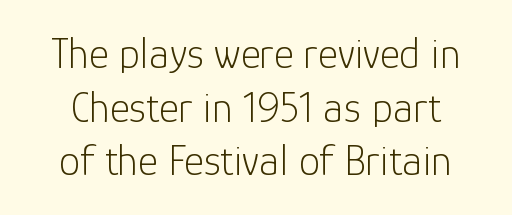
{"serif": "no", "italic": "no", "bold": "no", "weight": "light", "width": "normal", "stroke_contrast": "low", "x_height": "medium", "monospaced": "no", "underline": "no", "line_spacing": "normal", "line_spacing_ratio": 1.25, "letter_spacing": "normal", "letter_spacing_em": 0.0, "glyph_px": 43}
